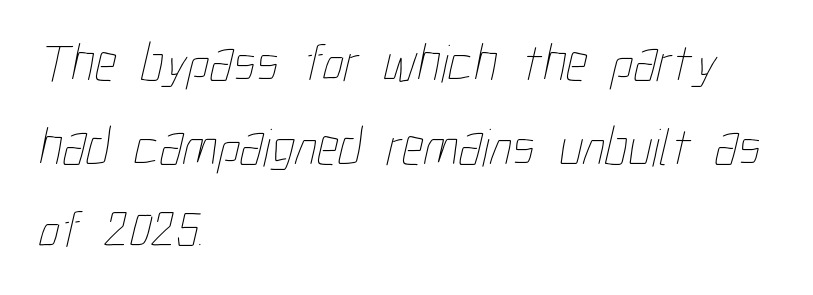
Q: Is the text bold? A: No.
Q: Is the text underlined? A: No.
Q: How is the paragraph aligned? A: Left-aligned.
Q: Is the spacing between letters normal or unusually wide? A: Normal.
Q: Is the spacing between lines tight, normal or loose? A: Normal.
Q: Width (condensed, normal, or wide)? A: Condensed.
Q: Stroke contrast? A: Low.
Q: x-height? A: Medium.
Q: Monospaced? A: No.
